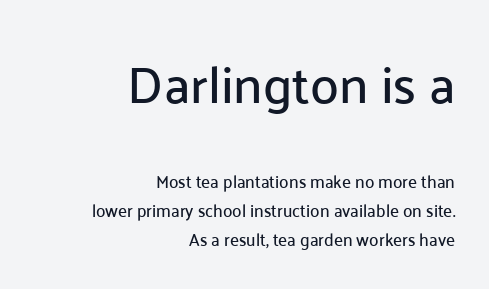
The image shows 52 px sans-serif type, upright; set right-aligned, line spacing 1.71x, normal letter spacing, not underlined; the first (top) block is 3.06x larger; low stroke contrast and a medium x-height.
